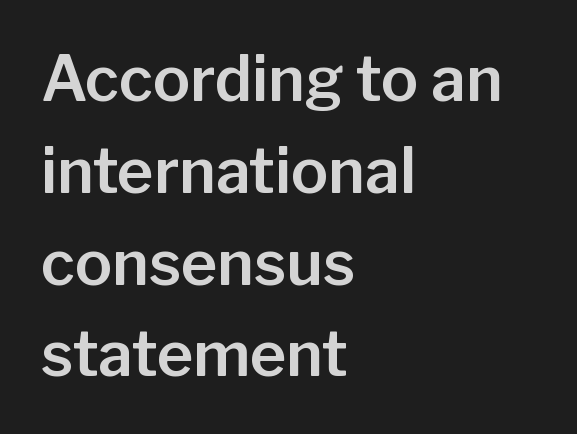
The image shows 62 px sans-serif type, upright; set left-aligned, normal line spacing (1.48x), normal letter spacing, not underlined; low stroke contrast and a medium x-height.
